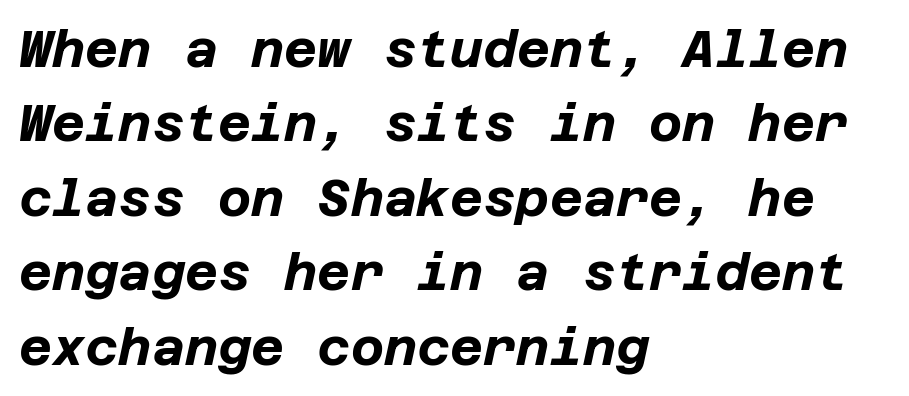
{"italic": "yes", "lean": "right", "slant_degrees": 12, "bold": "yes", "weight": "bold", "width": "normal", "stroke_contrast": "low", "x_height": "large", "underline": "no", "align": "left", "line_spacing": "normal", "line_spacing_ratio": 1.46, "letter_spacing": "normal", "letter_spacing_em": 0.0, "glyph_px": 51}
